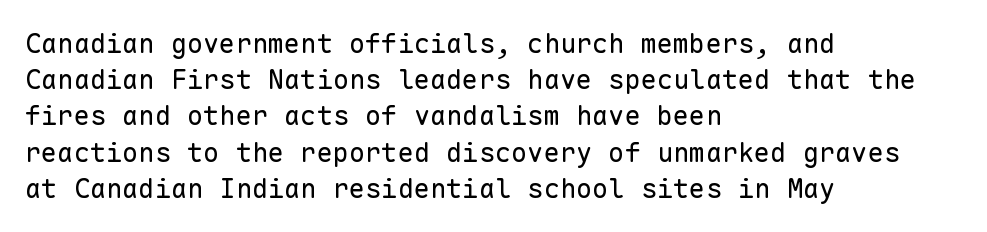
Q: Is the text bold? A: No.
Q: Is the text italic (slanted)? A: No, it is upright.
Q: Is the text underlined? A: No.
Q: How is the paragraph aligned? A: Left-aligned.
Q: Is the spacing between letters normal or unusually wide? A: Normal.
Q: Is the spacing between lines tight, normal or loose? A: Normal.
